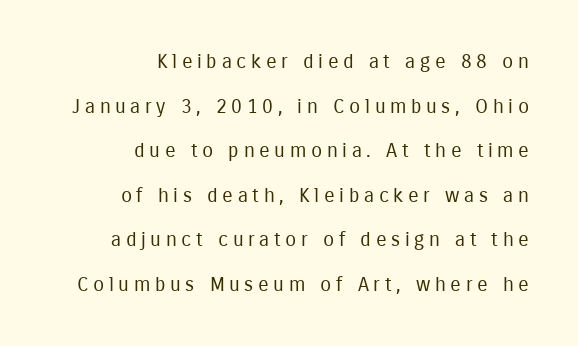
The image shows 20 px text type, upright; set right-aligned, loose line spacing (2.23x), unusually wide letter spacing (+0.23 em), not underlined.
